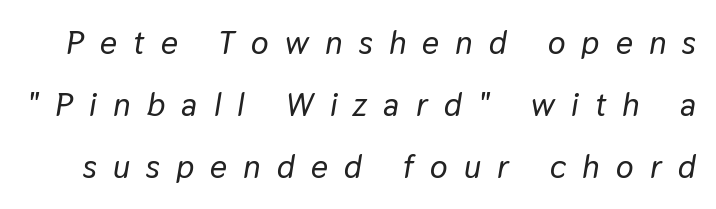
Varying glyph widths throughout — classic text-font behaviour. Emphasis-style slanted type is in use. The baseline area is clear. In terms of letterspacing, this is a distinctly airy, spread setting.
